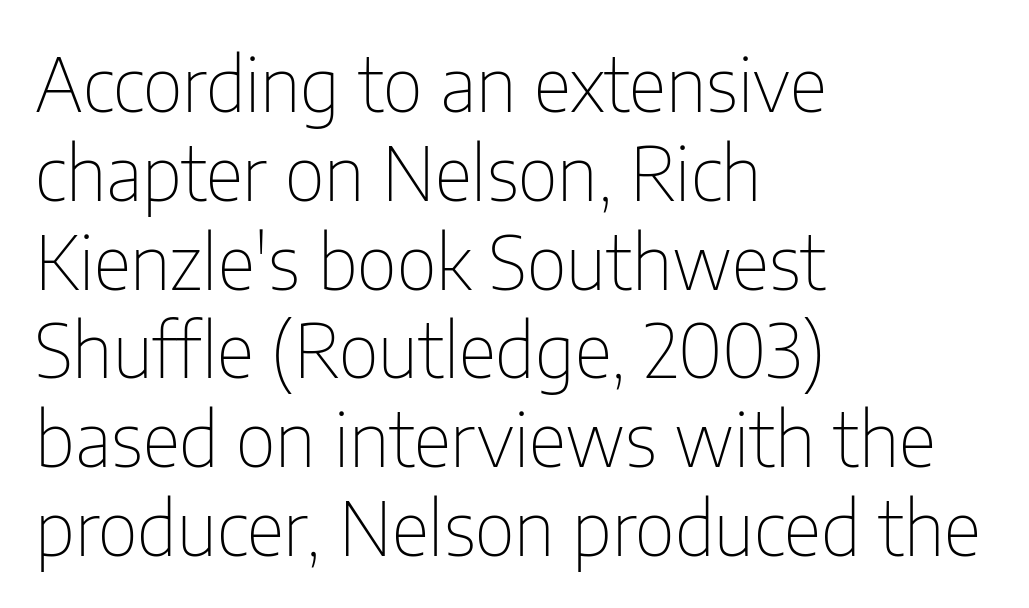
The image shows 74 px thin, condensed sans-serif type, upright; set left-aligned, line spacing 1.2x, normal letter spacing, not underlined; low stroke contrast and a medium x-height.
